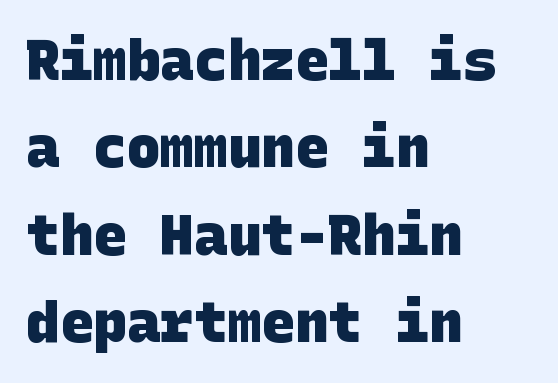
Q: Is the text bold? A: Yes.
Q: Is the typeface a serif or a sans-serif typeface? A: Sans-serif.
Q: Is the text underlined? A: No.
Q: How is the paragraph aligned? A: Left-aligned.
Q: Is the spacing between letters normal or unusually wide? A: Normal.
Q: Is the spacing between lines tight, normal or loose? A: Normal.
Q: Width (condensed, normal, or wide)? A: Normal.
Q: Stroke contrast? A: Low.
Q: x-height? A: Large.
